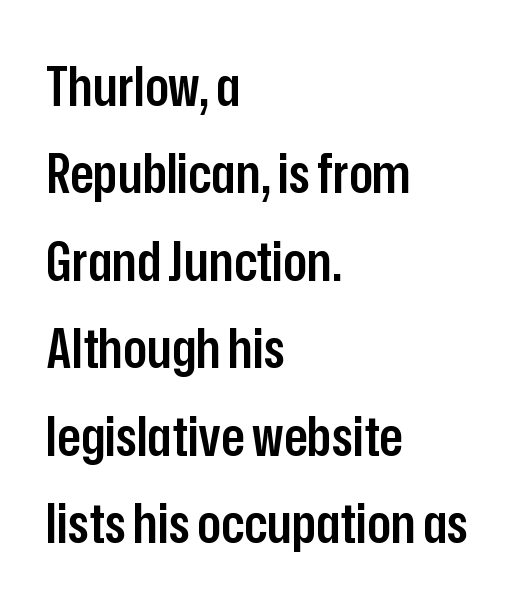
The image shows 55 px semibold, condensed sans-serif type, upright; set left-aligned, normal line spacing (1.59x), normal letter spacing, not underlined; low stroke contrast and a medium x-height.
